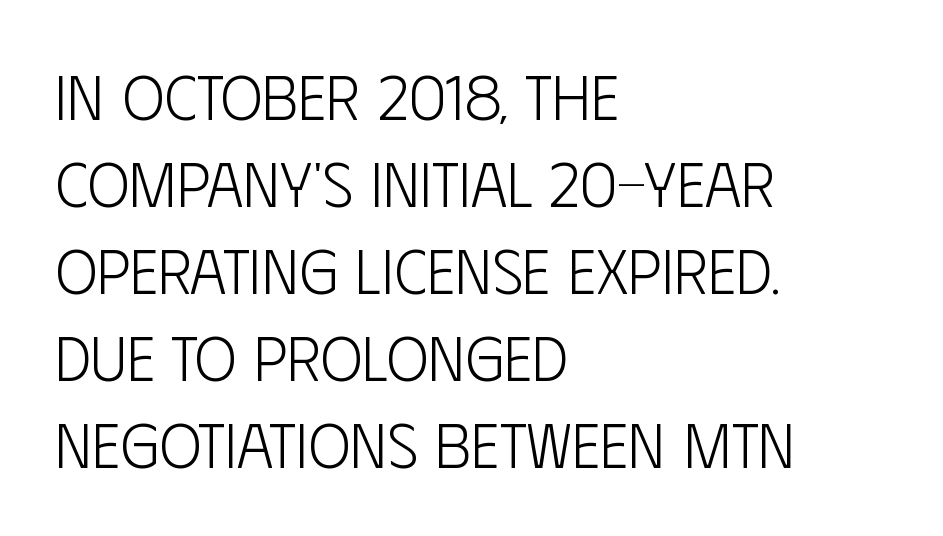
{"serif": "no", "italic": "no", "bold": "no", "weight": "light", "width": "condensed", "stroke_contrast": "low", "x_height": "large", "monospaced": "no", "underline": "no", "align": "left", "line_spacing": "normal", "line_spacing_ratio": 1.38, "letter_spacing": "normal", "letter_spacing_em": 0.0, "glyph_px": 63}
